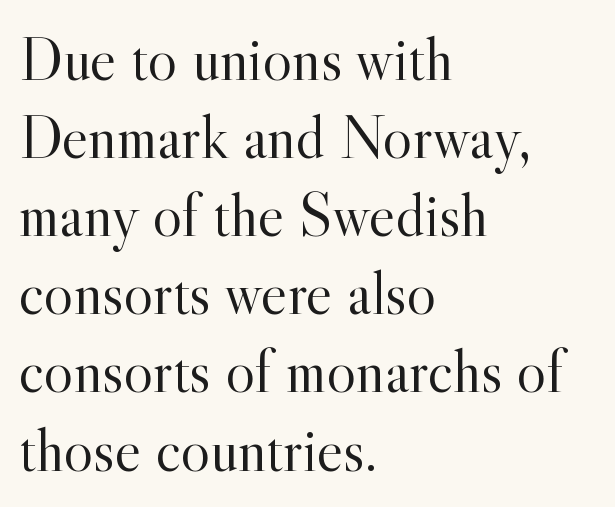
Bold? No — there's no thickening of the strokes. Whoever set this chose a conventional vertical rhythm. Casual observation: everything's shoved over to the left. Words float on clear page, feet unadorned.
